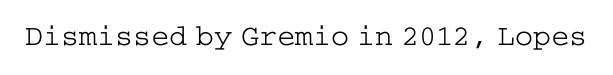
Vertical stems look standard width or narrower in stroke. Words float on clear page, feet unadorned. Honestly, the letter spacing is just normal — you wouldn't notice it. Upright lettering throughout. You can tell from the footed stems that serif type was used.
